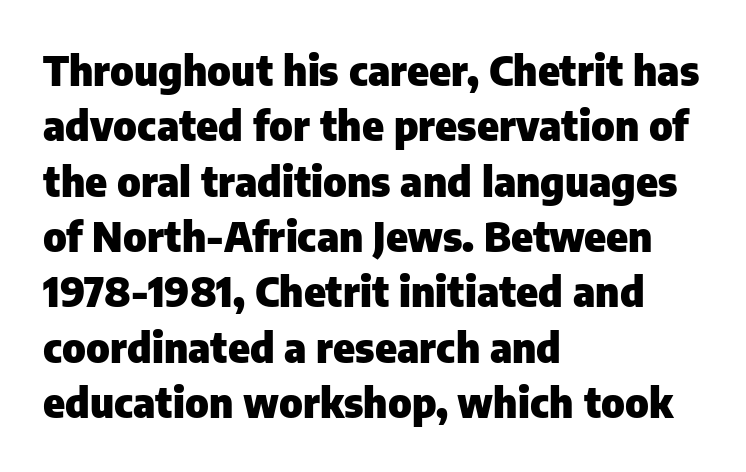
Q: Is the text bold? A: Yes.
Q: Is the text italic (slanted)? A: No, it is upright.
Q: Is the typeface a serif or a sans-serif typeface? A: Sans-serif.
Q: Is the text underlined? A: No.
Q: How is the paragraph aligned? A: Left-aligned.
Q: Is the spacing between letters normal or unusually wide? A: Normal.
Q: Is the spacing between lines tight, normal or loose? A: Normal.
Q: Width (condensed, normal, or wide)? A: Normal.
Q: Stroke contrast? A: Low.
Q: x-height? A: Medium.
Q: Monospaced? A: No.
